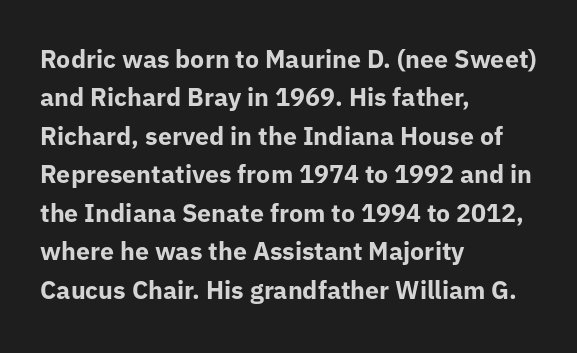
Here the glyphs are tracked normally, forming tight word shapes. Does the weight exceed regular? Yes, all the way to bold. The text block is weighted toward the left margin, trailing off unevenly rightward. Style check: upright. Notice how descenders clear the ascenders below comfortably — that's standard leading. Glance below the letters and you will spot only blank space.
